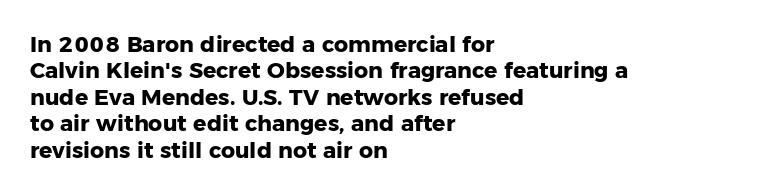
The image shows 22 px bold type, upright; set left-aligned, line spacing 1.2x, normal letter spacing, not underlined.
